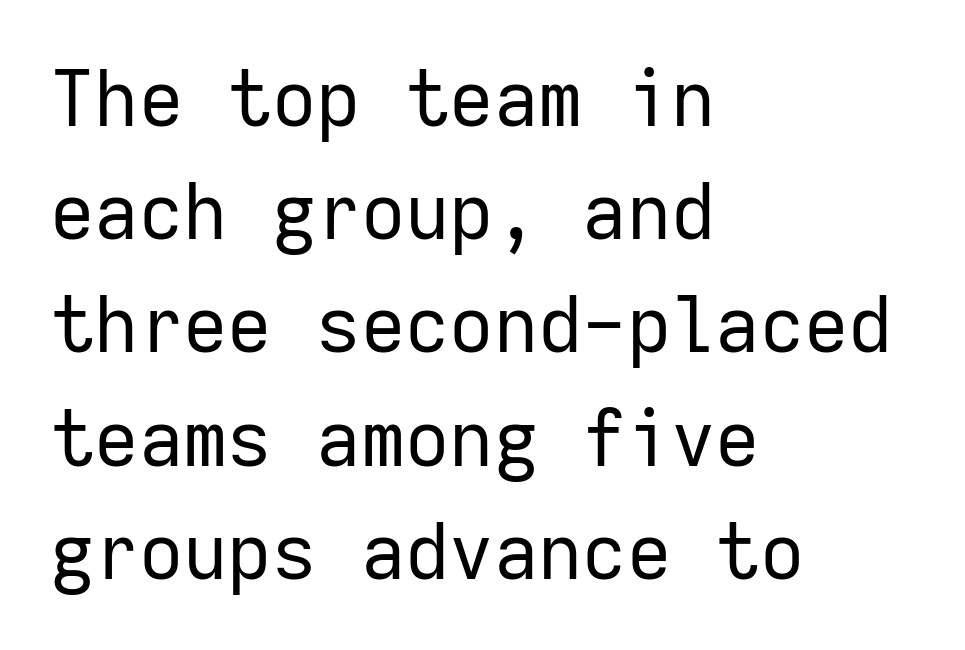
Q: Is the text bold? A: No.
Q: Is the text italic (slanted)? A: No, it is upright.
Q: Is the typeface a serif or a sans-serif typeface? A: Sans-serif.
Q: Is the text underlined? A: No.
Q: How is the paragraph aligned? A: Left-aligned.
Q: Is the spacing between letters normal or unusually wide? A: Normal.
Q: Is the spacing between lines tight, normal or loose? A: Normal.
Q: Width (condensed, normal, or wide)? A: Normal.
Q: Stroke contrast? A: Low.
Q: x-height? A: Medium.
Q: Monospaced? A: Yes.
